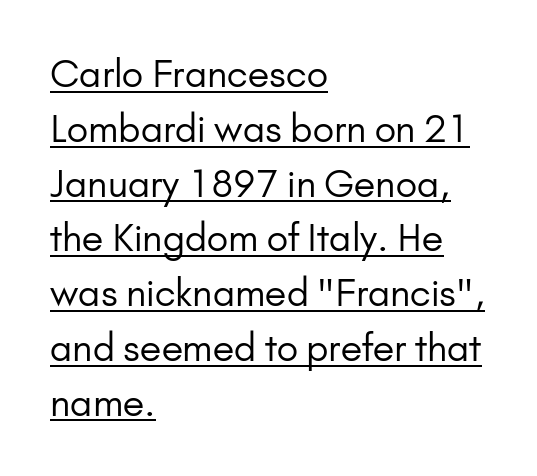
Letterform terminals end flat and unadorned throughout the passage. Caption: face not bold, strokes unweighted. The passage is arranged the way most books set body copy — flush left. A typesetter would call this zero additional tracking. The typesetter has applied underlining to the passage shown. Italic: no, the glyphs are upright roman.
